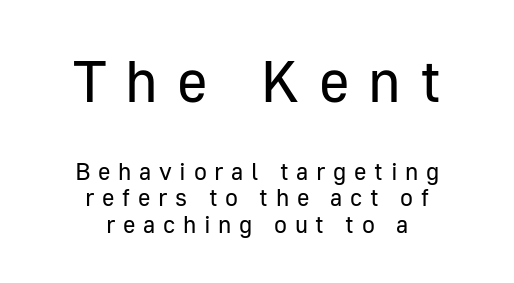
{"serif": "no", "italic": "no", "bold": "no", "weight": "regular", "width": "normal", "stroke_contrast": "low", "x_height": "medium", "monospaced": "no", "underline": "no", "align": "center", "line_spacing": "tight", "line_spacing_ratio": 1.1, "letter_spacing": "wide", "letter_spacing_em": 0.32, "larger_block": "first", "size_ratio": 2.46, "glyph_px": 59}
